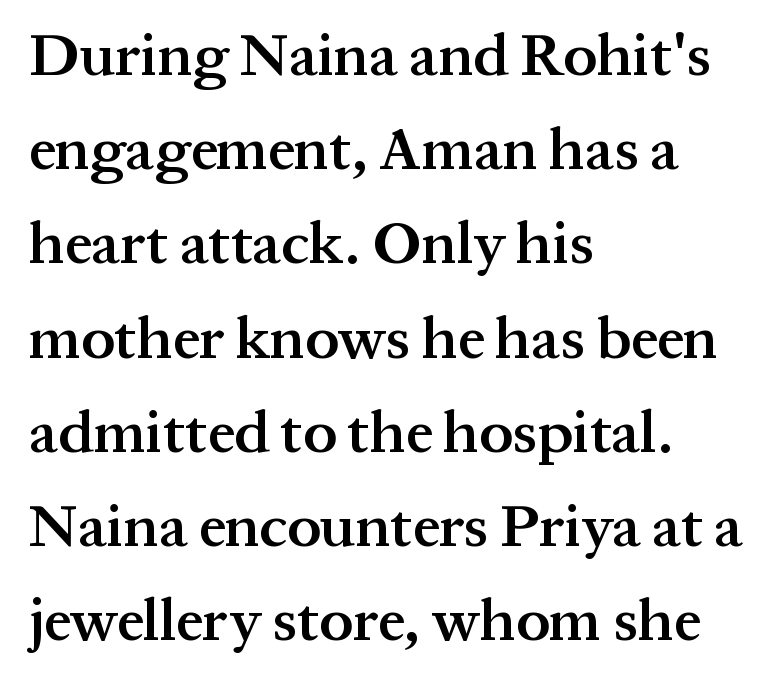
One-word summary of the alignment: left. Does the weight exceed regular? Yes, but only to semibold. The foot of each line stays bare and open. No italicization has been applied; the sample stays upright. The type is set solid horizontally, with unmodified tracking.
